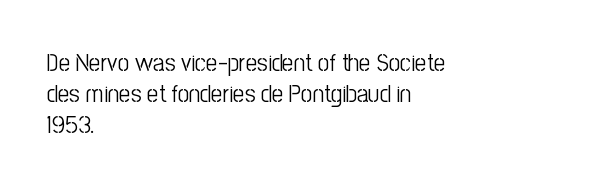
Q: Is the text bold? A: No.
Q: Is the text italic (slanted)? A: No, it is upright.
Q: Is the text underlined? A: No.
Q: How is the paragraph aligned? A: Left-aligned.
Q: Is the spacing between letters normal or unusually wide? A: Normal.
Q: Is the spacing between lines tight, normal or loose? A: Normal.
